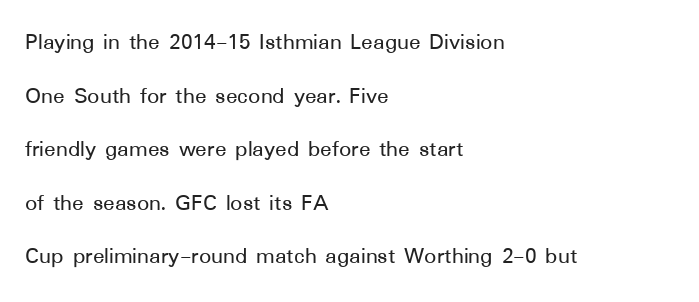
In terms of posture, this sample is upright. Widely set lines give the paragraph a tall, airy silhouette. The rendering anchors every line to the left-hand side. Students, note that the glyphs here touch the page at normal intervals. The area under the type is left untouched.
